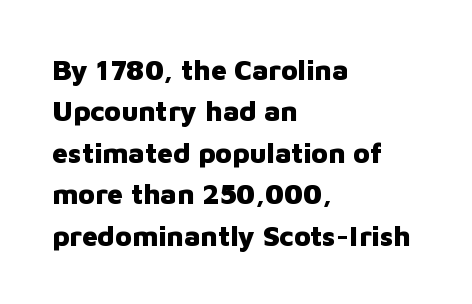
{"serif": "no", "italic": "no", "bold": "yes", "weight": "heavy", "width": "normal", "stroke_contrast": "low", "x_height": "medium", "monospaced": "no", "underline": "no", "align": "left", "line_spacing": "normal", "line_spacing_ratio": 1.48, "letter_spacing": "normal", "letter_spacing_em": 0.0, "glyph_px": 28}
